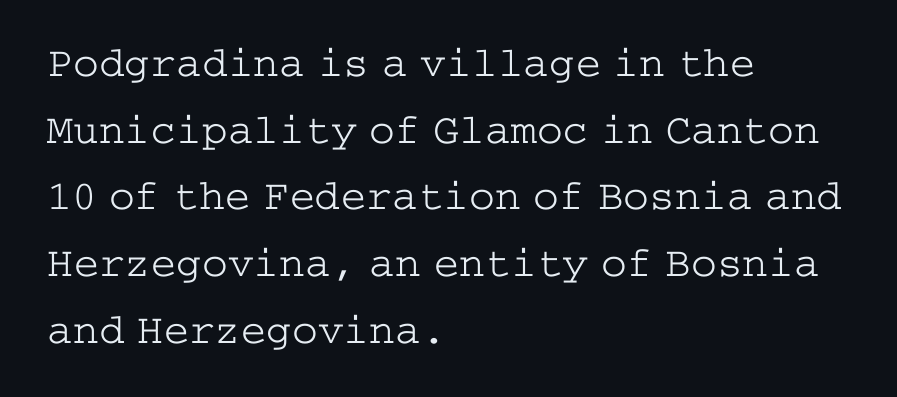
{"serif": "yes", "italic": "no", "bold": "no", "weight": "light", "width": "wide", "stroke_contrast": "low", "x_height": "medium", "underline": "no", "align": "left", "line_spacing": "normal", "line_spacing_ratio": 1.55, "letter_spacing": "normal", "letter_spacing_em": 0.0, "glyph_px": 43}
